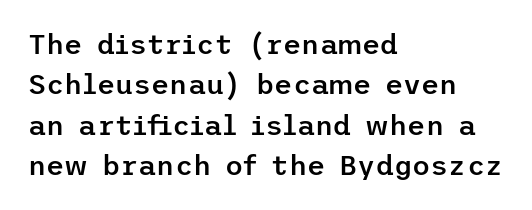
Q: Is the text bold? A: Semi-bold.
Q: Is the text italic (slanted)? A: No, it is upright.
Q: Is the typeface a serif or a sans-serif typeface? A: Sans-serif.
Q: Is the text underlined? A: No.
Q: How is the paragraph aligned? A: Left-aligned.
Q: Is the spacing between letters normal or unusually wide? A: Normal.
Q: Is the spacing between lines tight, normal or loose? A: Normal.
Q: Width (condensed, normal, or wide)? A: Normal.
Q: Stroke contrast? A: Low.
Q: x-height? A: Medium.
